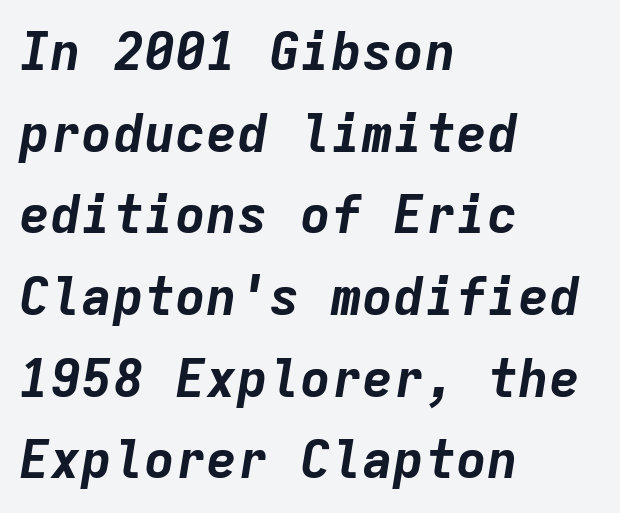
Monospaced: the letters line up in strict vertical columns. Each glyph is drawn with heavy, bold strokes. The passage is arranged the way most books set body copy — flush left. Check the space under the baseline: it is left empty. The typography opts for an oblique posture over an upright one. Rows of type keep a routine distance in the vertical direction.
